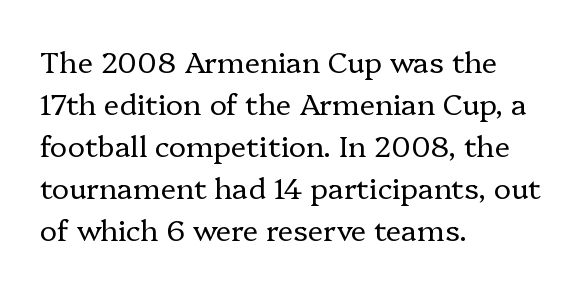
{"serif": "yes", "italic": "no", "bold": "no", "weight": "regular", "width": "normal", "stroke_contrast": "low", "x_height": "medium", "monospaced": "no", "underline": "no", "align": "left", "line_spacing": "normal", "line_spacing_ratio": 1.45, "letter_spacing": "normal", "letter_spacing_em": 0.0, "glyph_px": 29}
